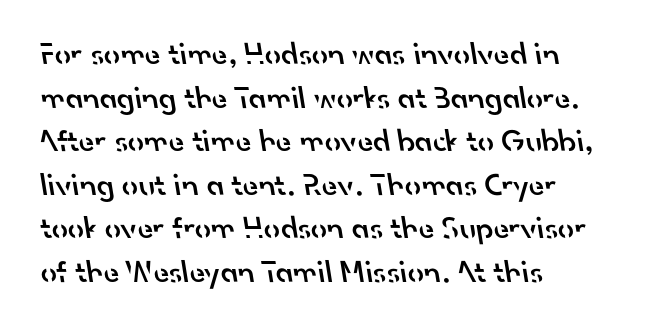
Q: Is the text bold? A: Semi-bold.
Q: Is the typeface a serif or a sans-serif typeface? A: Sans-serif.
Q: Is the text underlined? A: No.
Q: How is the paragraph aligned? A: Left-aligned.
Q: Is the spacing between letters normal or unusually wide? A: Normal.
Q: Is the spacing between lines tight, normal or loose? A: Normal.
Q: Width (condensed, normal, or wide)? A: Normal.
Q: Stroke contrast? A: Low.
Q: x-height? A: Small.
Q: Monospaced? A: No.
